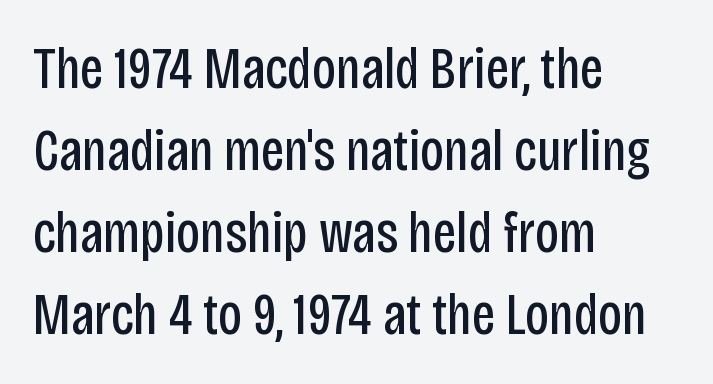
The image shows 59 px regular-weight, condensed sans-serif type, upright; set left-aligned, normal line spacing (1.39x), normal letter spacing, not underlined; low stroke contrast and a large x-height.
